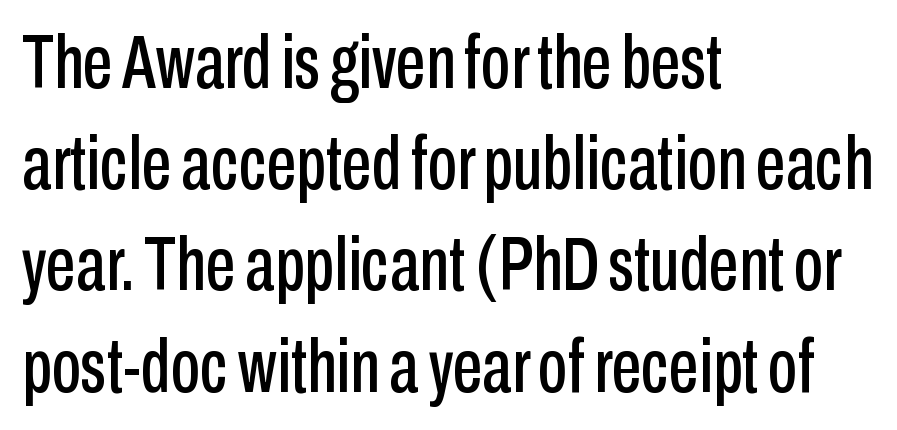
Q: Is the text italic (slanted)? A: No, it is upright.
Q: Is the typeface a serif or a sans-serif typeface? A: Sans-serif.
Q: Is the text underlined? A: No.
Q: How is the paragraph aligned? A: Left-aligned.
Q: Is the spacing between letters normal or unusually wide? A: Normal.
Q: Is the spacing between lines tight, normal or loose? A: Normal.
Q: Width (condensed, normal, or wide)? A: Condensed.
Q: Stroke contrast? A: Low.
Q: x-height? A: Medium.
Q: Monospaced? A: No.
